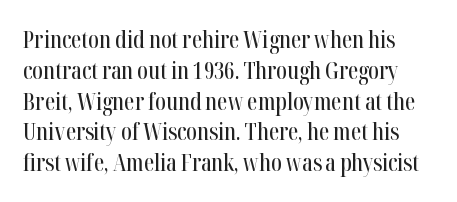
Q: Is the text italic (slanted)? A: No, it is upright.
Q: Is the text underlined? A: No.
Q: Is the spacing between letters normal or unusually wide? A: Normal.
Q: Is the spacing between lines tight, normal or loose? A: Normal.
